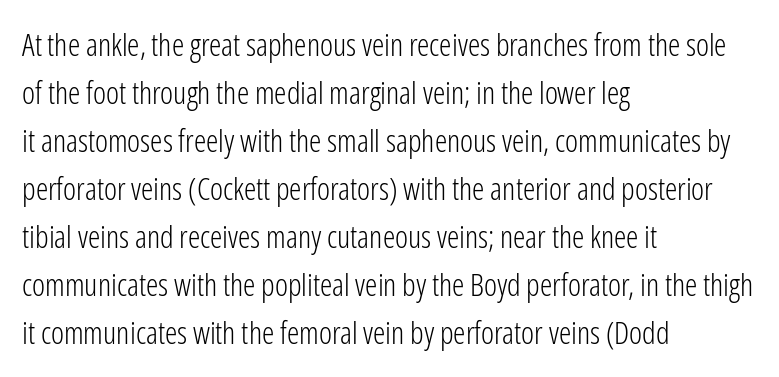
Q: Is the text bold? A: No.
Q: Is the text italic (slanted)? A: No, it is upright.
Q: Is the typeface a serif or a sans-serif typeface? A: Sans-serif.
Q: Is the text underlined? A: No.
Q: How is the paragraph aligned? A: Left-aligned.
Q: Is the spacing between letters normal or unusually wide? A: Normal.
Q: Is the spacing between lines tight, normal or loose? A: Normal.
Q: Width (condensed, normal, or wide)? A: Condensed.
Q: Stroke contrast? A: Low.
Q: x-height? A: Medium.
Q: Monospaced? A: No.
